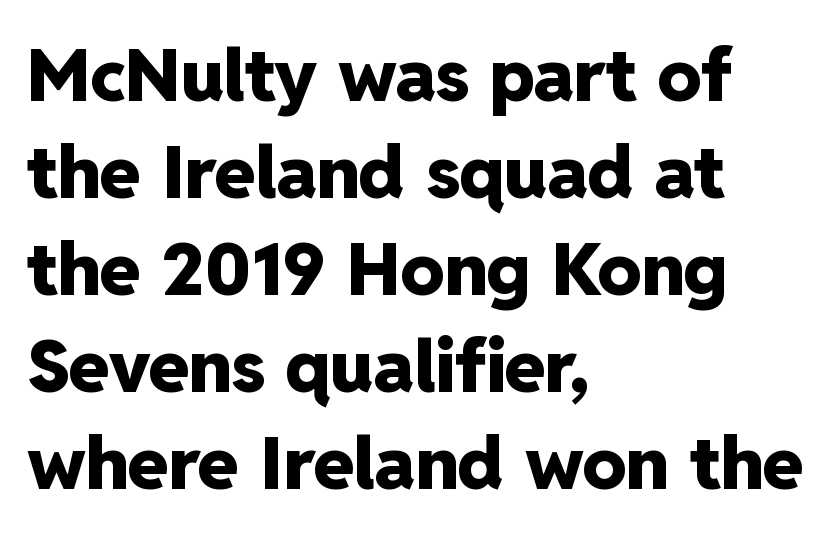
{"serif": "no", "italic": "no", "bold": "yes", "weight": "heavy", "width": "normal", "stroke_contrast": "low", "x_height": "medium", "monospaced": "no", "underline": "no", "align": "left", "line_spacing": "normal", "line_spacing_ratio": 1.33, "letter_spacing": "normal", "letter_spacing_em": 0.0, "glyph_px": 73}
